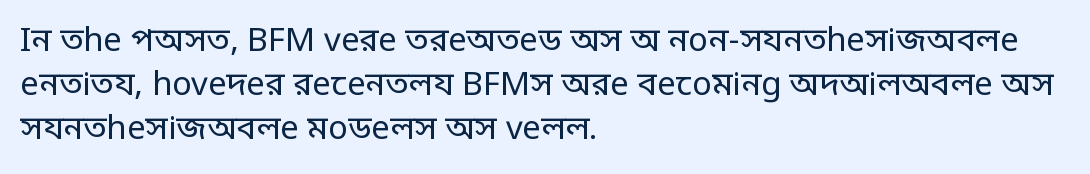
The image shows 33 px regular-weight, condensed sans-serif type, upright; set left-aligned, normal line spacing (1.34x), normal letter spacing, not underlined; low stroke contrast.
